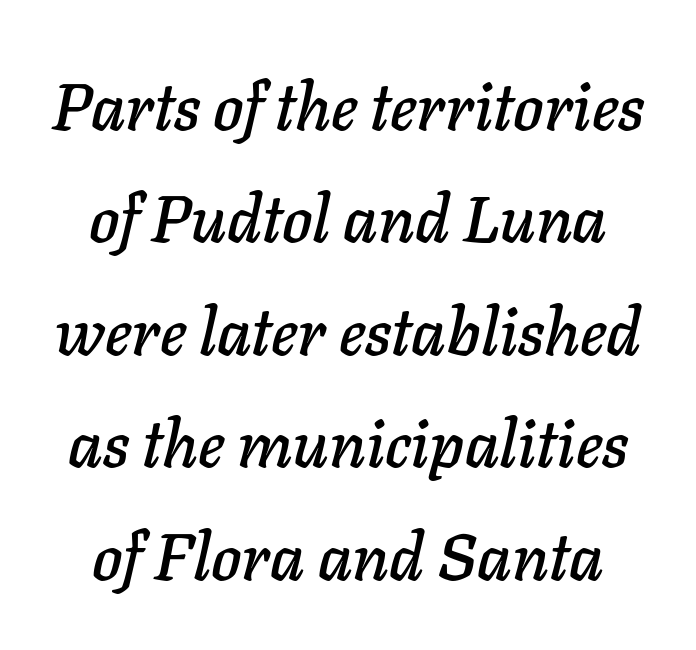
{"italic": "yes", "lean": "right", "slant_degrees": 11, "width": "normal", "stroke_contrast": "low", "x_height": "medium", "monospaced": "no", "underline": "no", "line_spacing_ratio": 1.73, "letter_spacing": "normal", "letter_spacing_em": 0.0, "glyph_px": 65}
